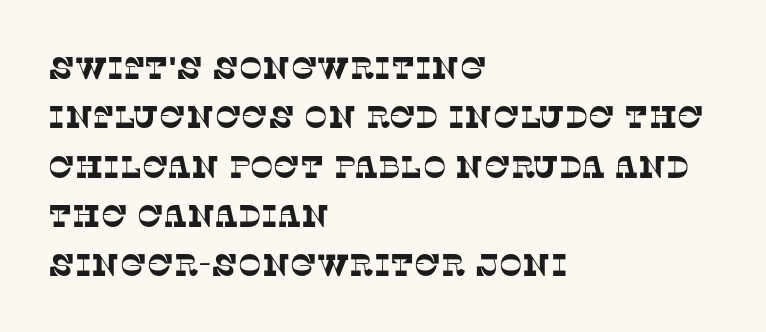
{"serif": "yes", "width": "normal", "stroke_contrast": "low", "x_height": "large", "monospaced": "no", "underline": "no", "align": "left", "line_spacing": "normal", "line_spacing_ratio": 1.59, "letter_spacing": "normal", "letter_spacing_em": 0.0, "glyph_px": 31}
